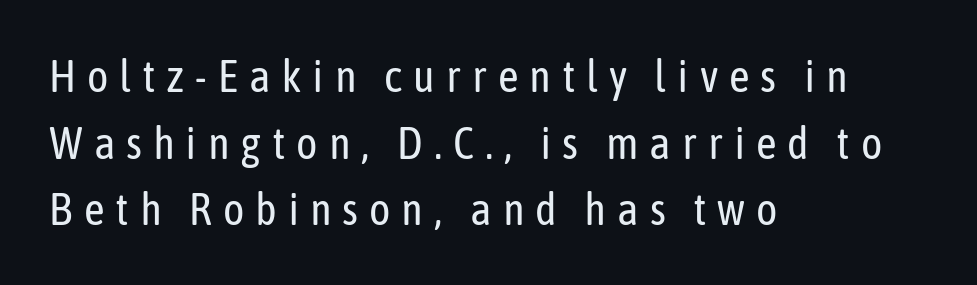
{"serif": "no", "italic": "no", "bold": "no", "weight": "regular", "width": "condensed", "stroke_contrast": "low", "x_height": "medium", "monospaced": "no", "underline": "no", "align": "left", "line_spacing": "normal", "line_spacing_ratio": 1.48, "letter_spacing": "wide", "letter_spacing_em": 0.24, "glyph_px": 45}
